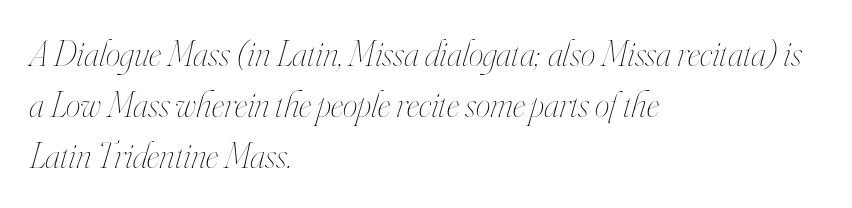
Q: Is the text bold? A: No.
Q: Is the text italic (slanted)? A: Yes, it leans right by about 16 degrees.
Q: Is the text underlined? A: No.
Q: How is the paragraph aligned? A: Left-aligned.
Q: Is the spacing between letters normal or unusually wide? A: Normal.
Q: Is the spacing between lines tight, normal or loose? A: Normal.
Q: Width (condensed, normal, or wide)? A: Condensed.
Q: Stroke contrast? A: High.
Q: x-height? A: Small.
Q: Monospaced? A: No.
